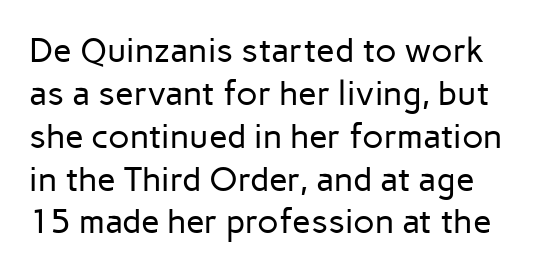
{"serif": "no", "italic": "no", "bold": "no", "weight": "regular", "width": "normal", "stroke_contrast": "low", "x_height": "medium", "monospaced": "no", "underline": "no", "line_spacing": "normal", "line_spacing_ratio": 1.26, "letter_spacing": "normal", "letter_spacing_em": 0.0, "glyph_px": 34}
